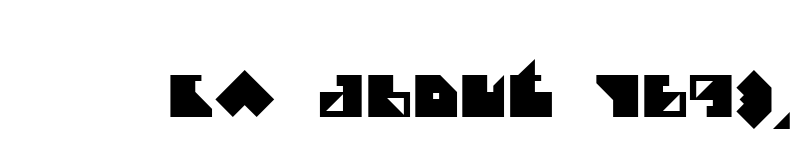
Q: Is the typeface a serif or a sans-serif typeface? A: Sans-serif.
Q: Is the text underlined? A: No.
Q: Is the spacing between letters normal or unusually wide? A: Normal.
Q: Width (condensed, normal, or wide)? A: Normal.
Q: Stroke contrast? A: Medium.
Q: x-height? A: Large.
Q: Monospaced? A: No.
